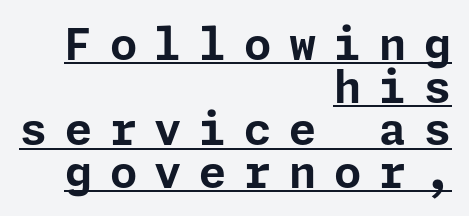
Is this a sans? Yes — the strokes have no serifs. The axis of the letterforms is exactly vertical. These characters rest on top of a visible drawn line. The gaps between neighbouring characters are conspicuously large. Is the block centered? No — it sits flush against the right margin.
